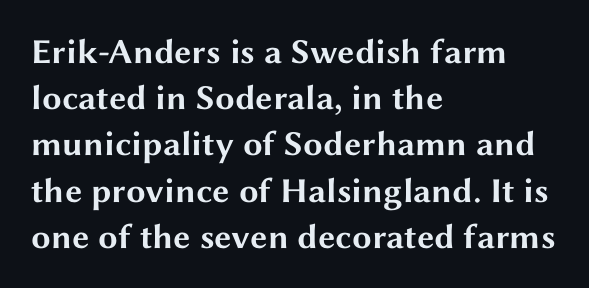
Spacing verdict: proportional, widths tailored to each character. The foot of each line stays bare and open. This is sans-serif lettering, the kind often seen on screens and signage. The axis of the letterforms is exactly vertical. The line texture is even and compact thanks to regular tracking. The compositor pushed each line to the left boundary.
